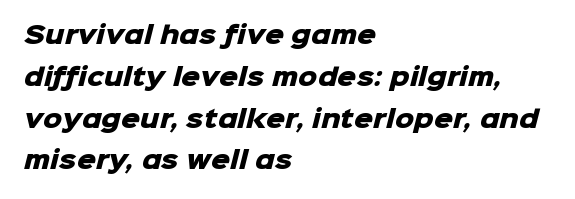
The space directly below the letters is spotless. Is the type bold? Yes — the strokes are clearly thick and heavy. All the whitespace from short lines collects on the right. The face used here is rendered with its standard letterfit.
